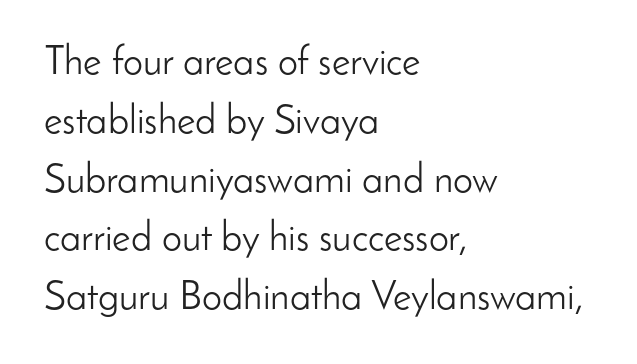
The typeface has the unassuming heft of standard copy or less. Reading down the column, the eye jumps a familiar distance to each next line. The tracking reads as untouched default to a designer's eye. Nope, no serifs anywhere on these letters. Style check: upright.
